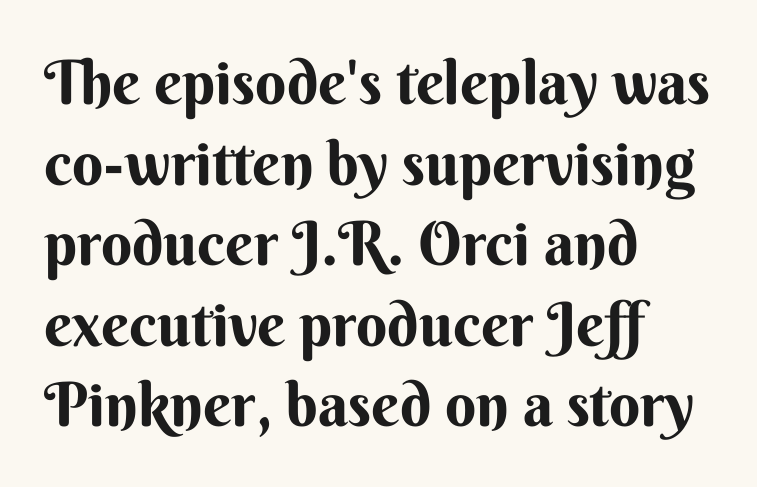
The face used here has the dense, thick strokes of a bold. There is no visible air inserted between adjacent glyphs. Character widths vary here, with narrow letters taking less room than wide ones. Alignment: flush left.
